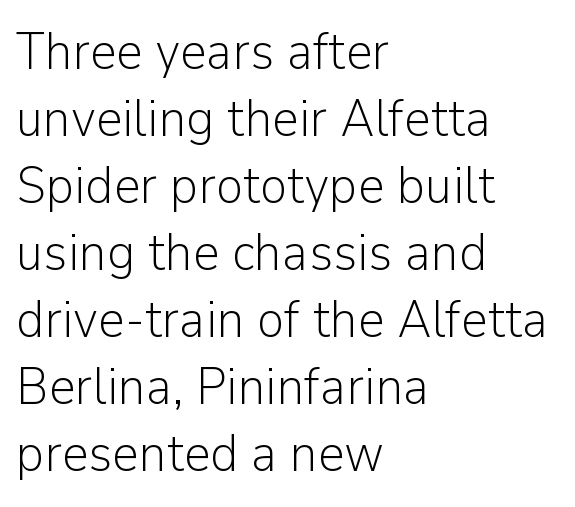
Serifs: no, the terminals of the letterforms are clean. This block has exactly the height ordinary leading produces. Ordinary non-slanted type is in use. Looks like regular typesetting: each glyph gets only the width it needs. No heavy texture on the line: the type isn't bold.
